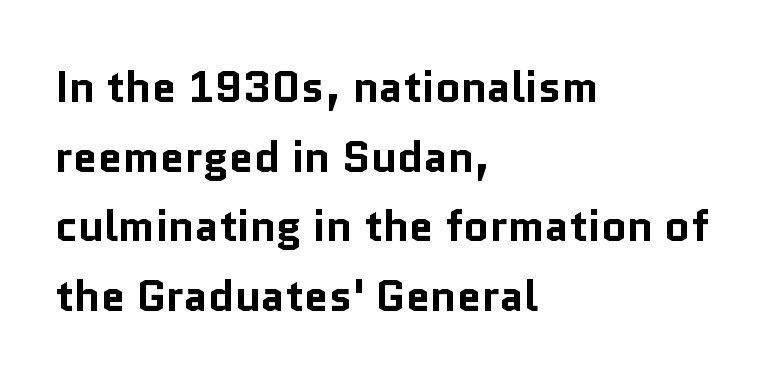
Underlining? Definitely not there. Typographic density is high because the face is bold. Looks like regular typesetting: each glyph gets only the width it needs. The lines sit at an ordinary, default distance from one another. The typography opts for an upright posture over an oblique one.
